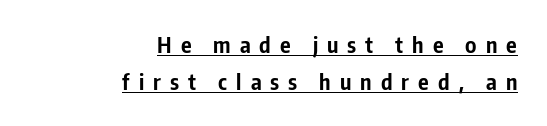
Q: Is the text bold? A: Yes.
Q: Is the text italic (slanted)? A: No, it is upright.
Q: Is the text underlined? A: Yes.
Q: How is the paragraph aligned? A: Right-aligned.
Q: Is the spacing between letters normal or unusually wide? A: Unusually wide.
Q: Is the spacing between lines tight, normal or loose? A: Normal.
